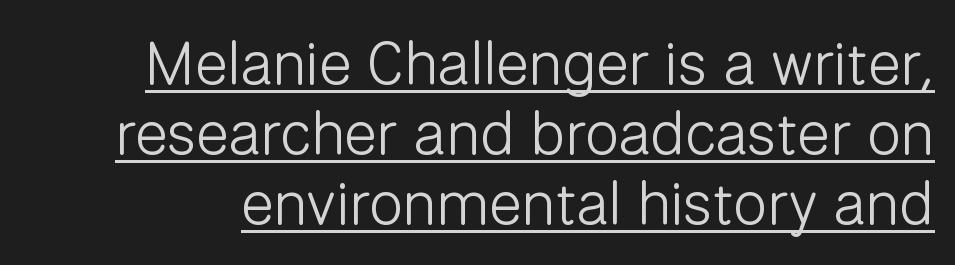
The image shows 61 px light sans-serif type, upright; set tight line spacing (1.15x), normal letter spacing, underlined; low stroke contrast and a medium x-height.
